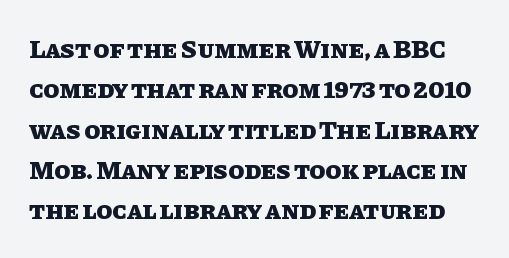
{"italic": "no", "bold": "yes", "underline": "no", "line_spacing": "normal", "line_spacing_ratio": 1.55, "letter_spacing": "normal", "letter_spacing_em": 0.0, "glyph_px": 26}
